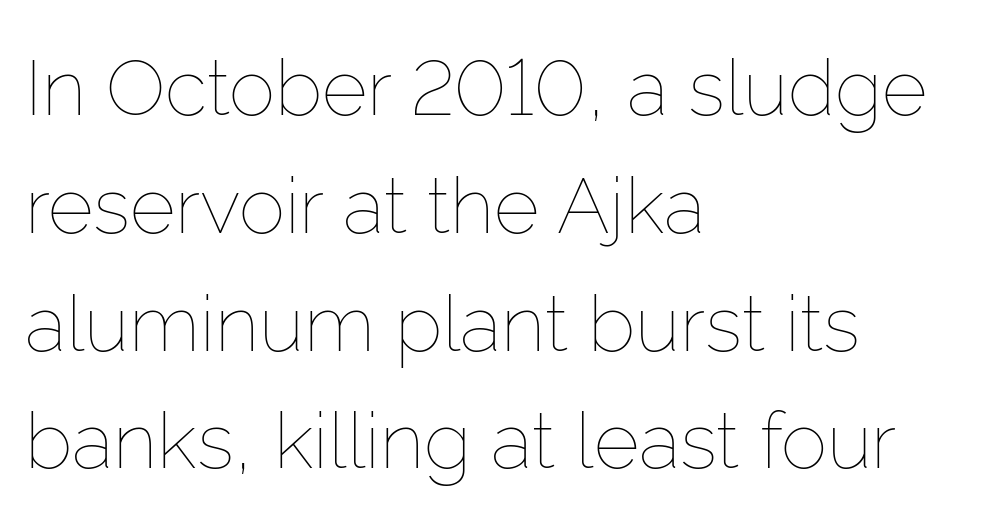
The image shows 78 px thin type, upright; set left-aligned, normal line spacing (1.51x), normal letter spacing, not underlined; low stroke contrast and a medium x-height.
